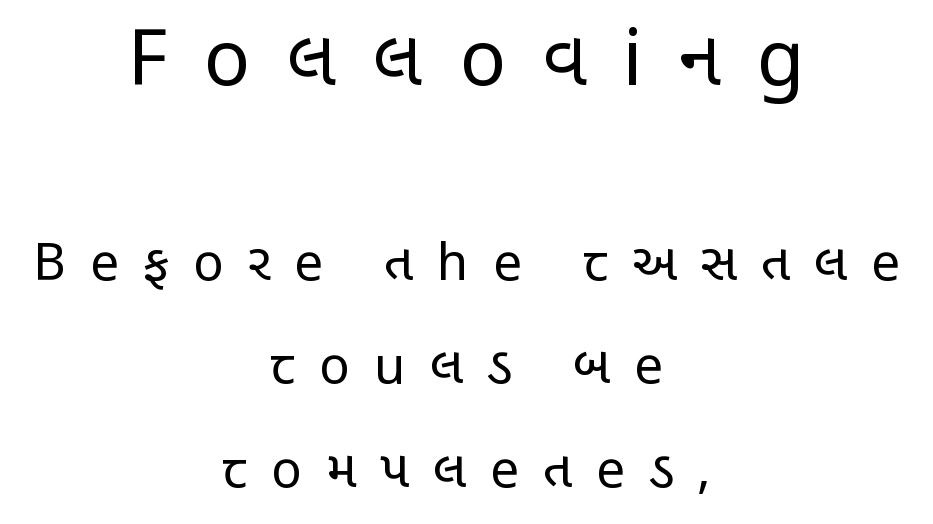
{"serif": "no", "italic": "no", "bold": "no", "weight": "regular", "width": "condensed", "stroke_contrast": "low", "x_height": "large", "monospaced": "no", "underline": "no", "align": "center", "line_spacing": "loose", "line_spacing_ratio": 2.03, "letter_spacing": "wide", "letter_spacing_em": 0.47, "larger_block": "first", "size_ratio": 1.51, "glyph_px": 77}
